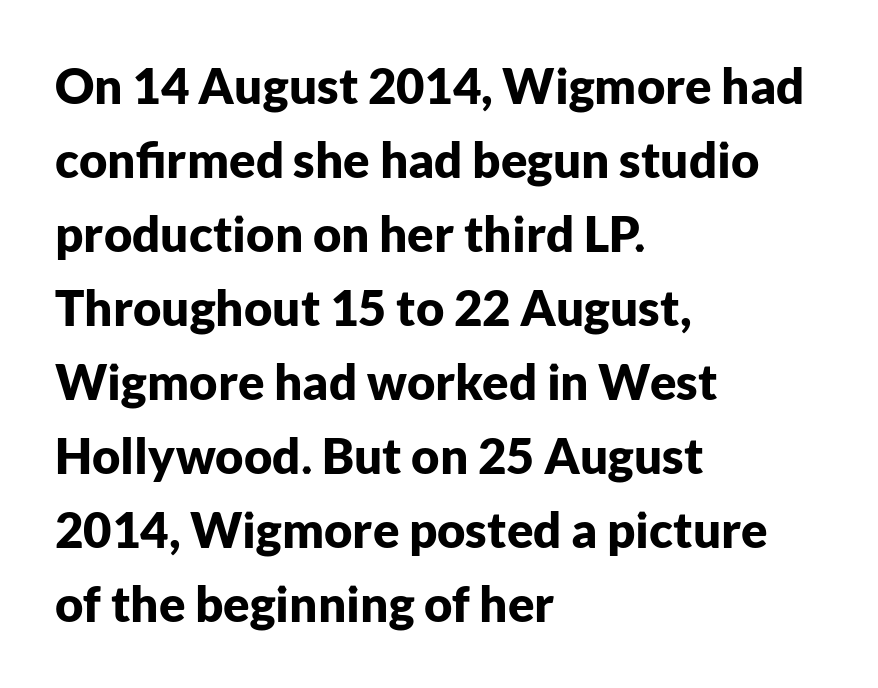
The rag falls on the right side of this text block. In terms of letterspacing, this is plain default setting. A clean baseline with only descenders dipping below it. Posture: straight, roman, zero tilt.
